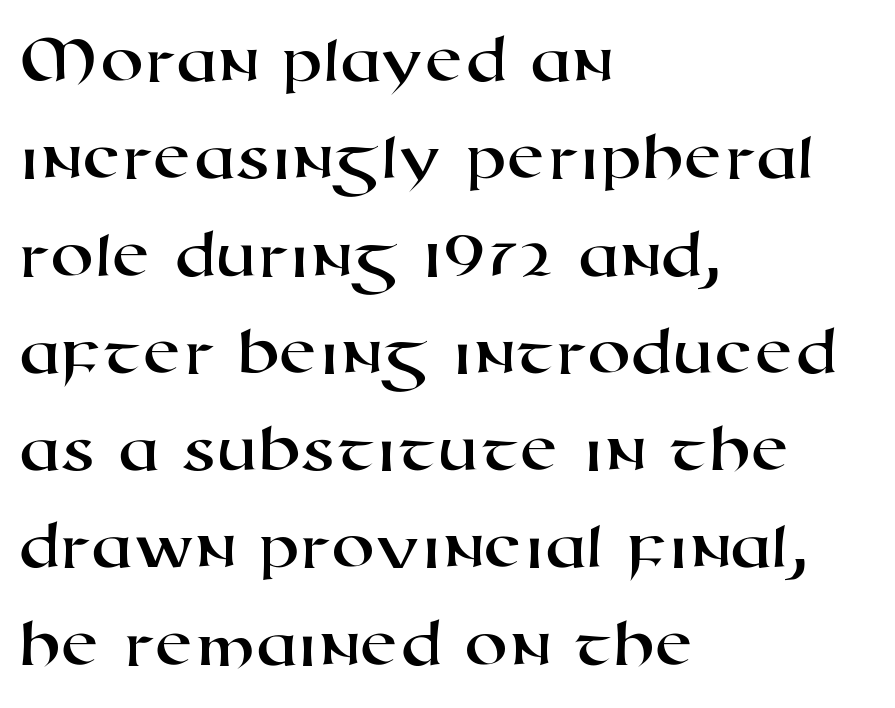
The image shows 70 px wide sans-serif type; set left-aligned, normal line spacing (1.39x), normal letter spacing, not underlined; high stroke contrast and a medium x-height.
